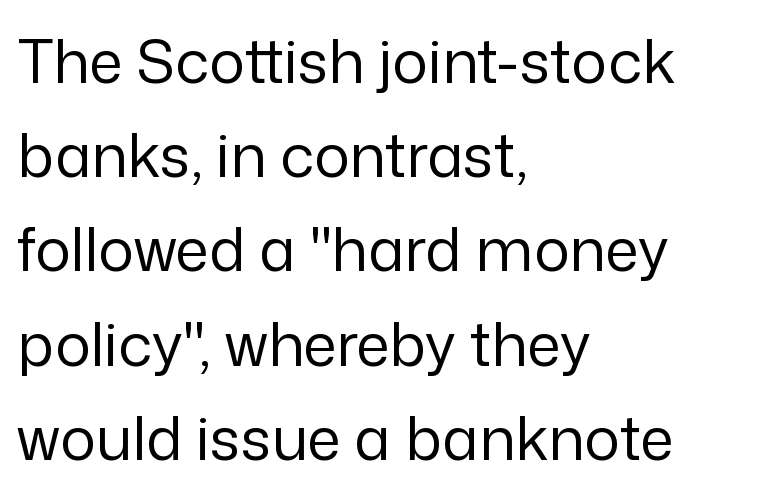
The image shows 60 px regular-weight sans-serif type, upright; set left-aligned, normal line spacing (1.57x), normal letter spacing, not underlined; low stroke contrast and a medium x-height.
